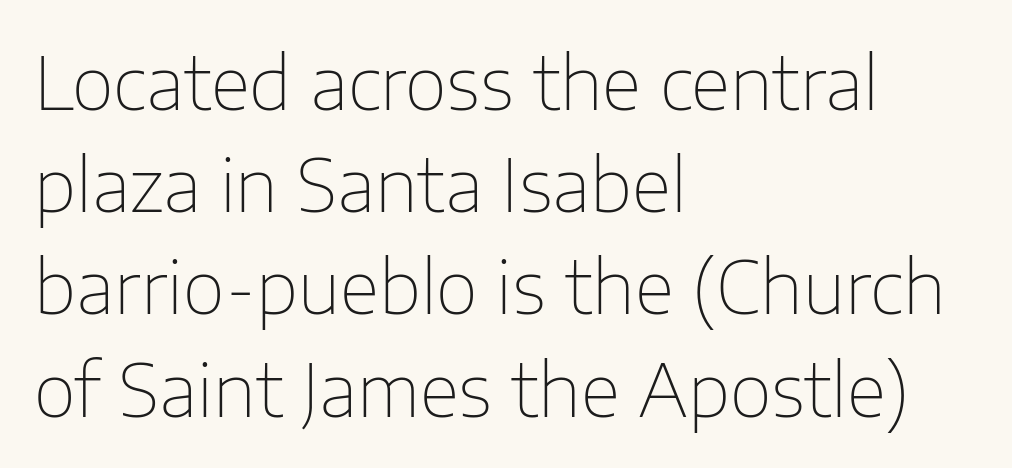
{"serif": "no", "italic": "no", "bold": "no", "weight": "thin", "width": "normal", "stroke_contrast": "low", "x_height": "medium", "monospaced": "no", "underline": "no", "align": "left", "line_spacing": "normal", "line_spacing_ratio": 1.4, "letter_spacing": "normal", "letter_spacing_em": 0.0, "glyph_px": 73}
